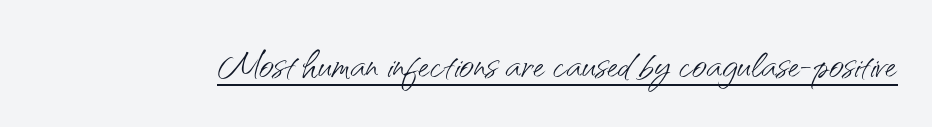
The image shows 51 px light sans-serif type; set normal letter spacing, underlined; medium stroke contrast and a small x-height.
